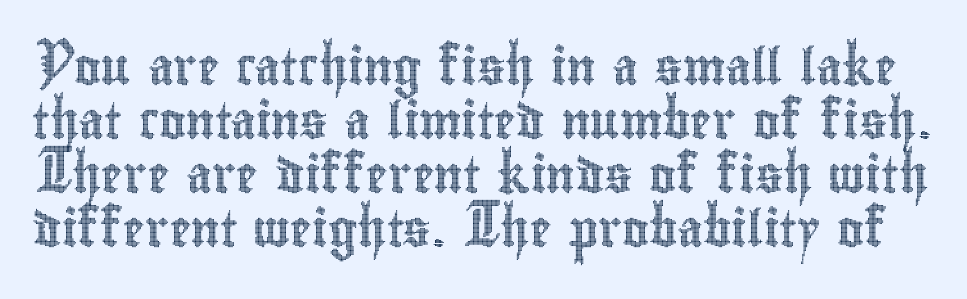
The image shows 36 px condensed type, upright; set normal line spacing (1.5x), normal letter spacing, not underlined; a small x-height.
